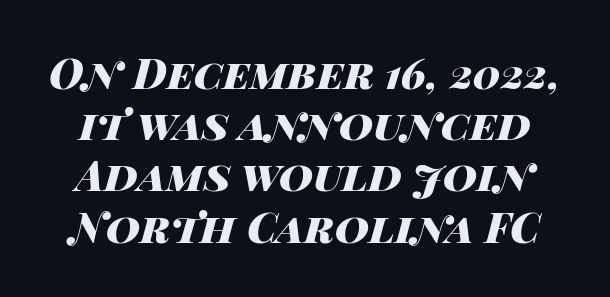
Compared with an ordinary text face, these strokes are far heavier — a full bold. The type is set solid horizontally, with unmodified tracking. This is oblique type, the kind used for emphasis or titles. The glyphs are unaccompanied by any horizontal stroke below them. Do the characters align in a grid? No, the font is proportional.
